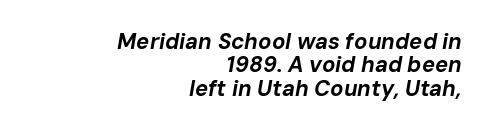
These lines huddle together more closely than default settings would place them. The letterforms sit shoulder to shoulder at normal distance. Underline: absent. These lines carry a lot of weight — the face is fully bold. Does the lettering tilt? It does — this is italic. The lines in this sample share a right terminus and differ only in where they begin.
